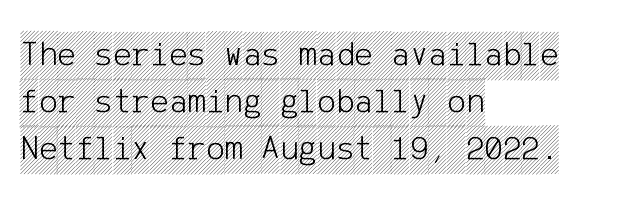
Q: Is the text italic (slanted)? A: No, it is upright.
Q: Is the text underlined? A: No.
Q: How is the paragraph aligned? A: Left-aligned.
Q: Is the spacing between letters normal or unusually wide? A: Normal.
Q: Is the spacing between lines tight, normal or loose? A: Normal.
Q: Width (condensed, normal, or wide)? A: Condensed.
Q: x-height? A: Large.
